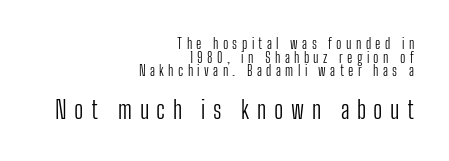
The image shows 24 px text type, upright; set right-aligned, tight line spacing (0.98x), unusually wide letter spacing (+0.31 em), not underlined; the second (bottom) block is 1.71x larger.
